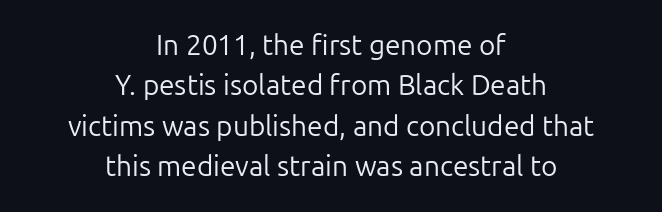
{"serif": "no", "italic": "no", "bold": "no", "weight": "regular", "width": "normal", "stroke_contrast": "low", "x_height": "medium", "monospaced": "no", "underline": "no", "align": "center", "line_spacing": "normal", "line_spacing_ratio": 1.44, "letter_spacing": "normal", "letter_spacing_em": 0.0, "glyph_px": 28}
